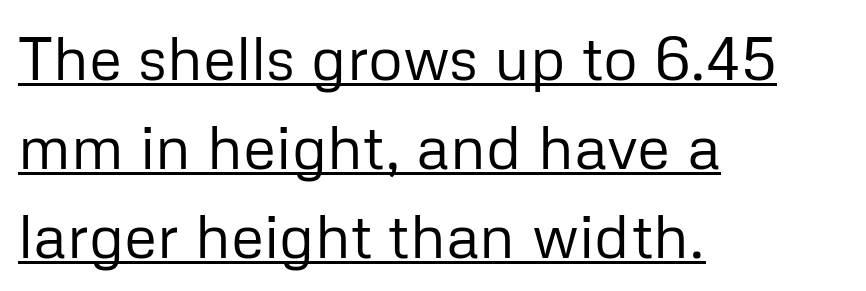
The image shows 61 px regular-weight sans-serif type, upright; set left-aligned, normal line spacing (1.46x), normal letter spacing, underlined; low stroke contrast and a medium x-height.
